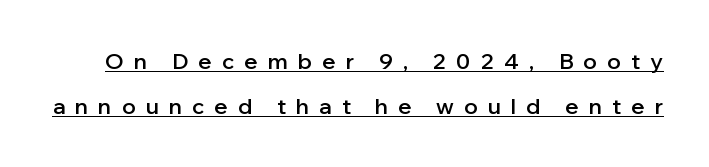
Do the letters lean? They stand straight. Horizontal bands of white between lines are thick stripes. The lettering is marked with a stroke running underneath it. Caption: semibold face, moderately heavy strokes. Between one letter and the next there's a generous, obvious gap.
